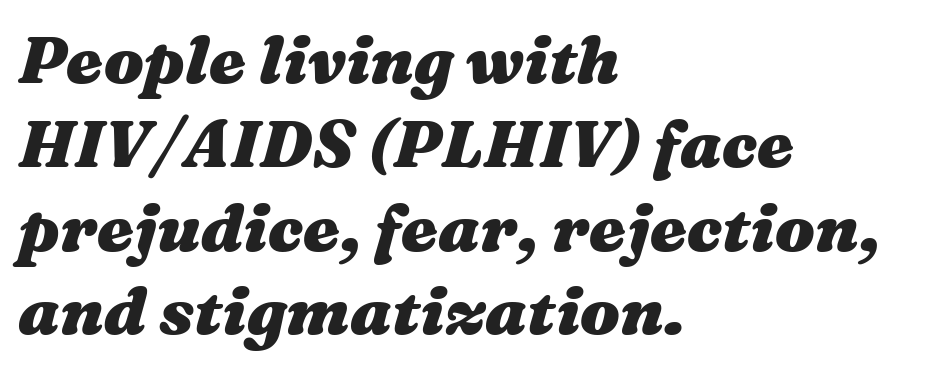
The image shows 66 px heavy, wide type, italic (leaning right); set left-aligned, normal line spacing (1.27x), normal letter spacing, not underlined; medium stroke contrast and a medium x-height.
